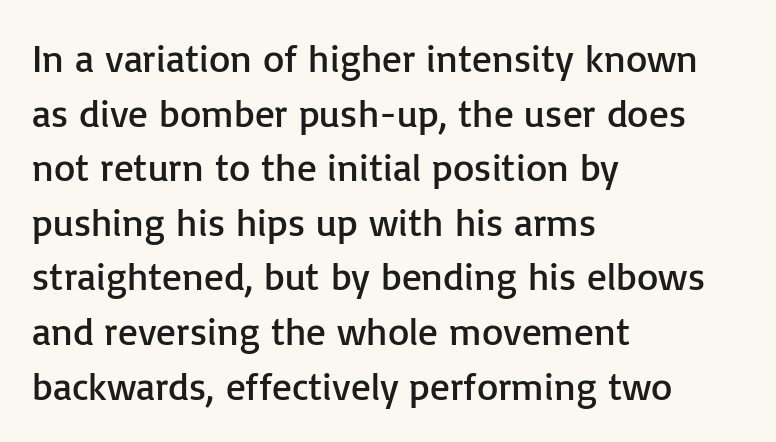
Character widths vary here, with narrow letters taking less room than wide ones. Counters stay open thanks to moderate or lighter strokes. Characters remain perfectly vertical along every line. The lines are quadded left.
